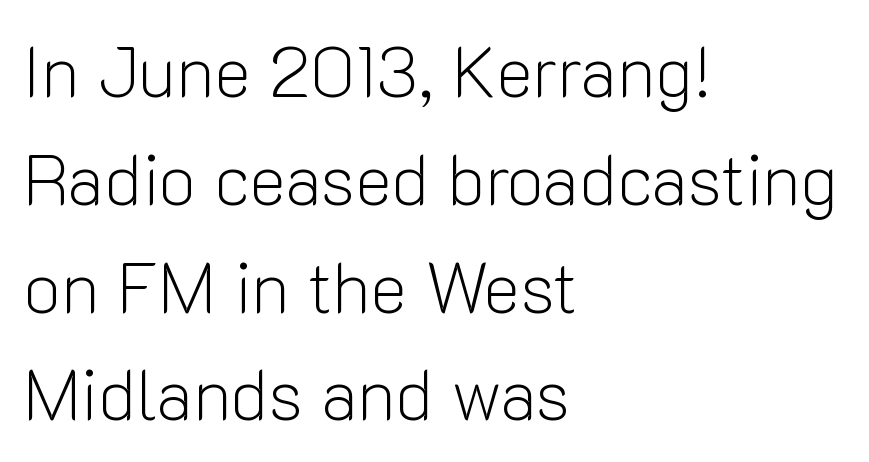
{"serif": "no", "italic": "no", "bold": "no", "weight": "light", "width": "normal", "stroke_contrast": "low", "x_height": "medium", "monospaced": "no", "underline": "no", "align": "left", "line_spacing": "normal", "line_spacing_ratio": 1.54, "letter_spacing": "normal", "letter_spacing_em": 0.0, "glyph_px": 70}
